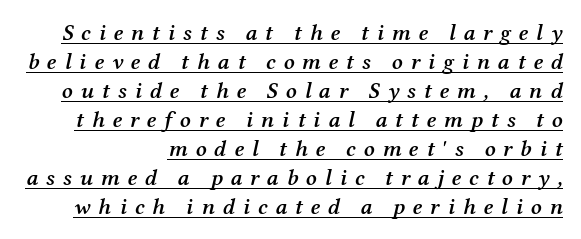
The image shows 23 px text type, italic (leaning right); set right-aligned, normal line spacing (1.26x), unusually wide letter spacing (+0.34 em), underlined.
